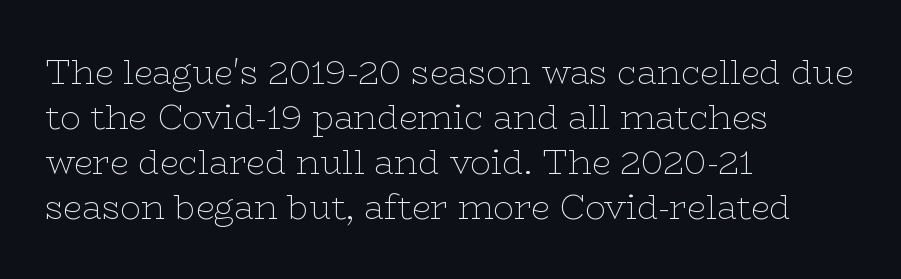
The lines in this sample share a left origin and differ only in where they stop. Quick note: not italic, upright. Here the designer chose a conventional face with non-uniform glyph widths. What's the leading like? Ordinary, nothing unusual.
